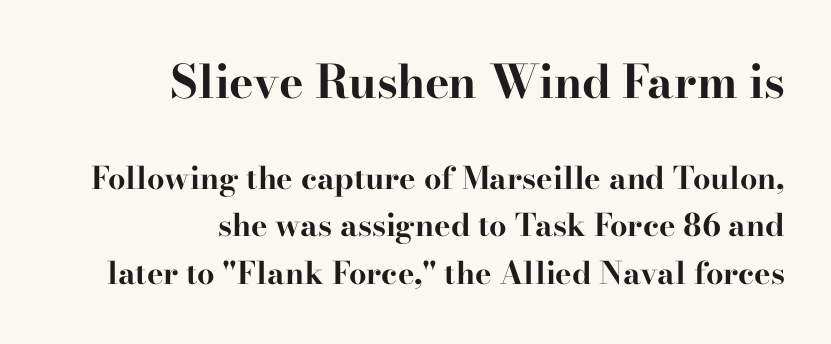
The image shows 46 px bold, wide serif type, upright; set right-aligned, normal line spacing (1.54x), normal letter spacing, not underlined; the first (top) block is 1.48x larger; high stroke contrast and a small x-height.
